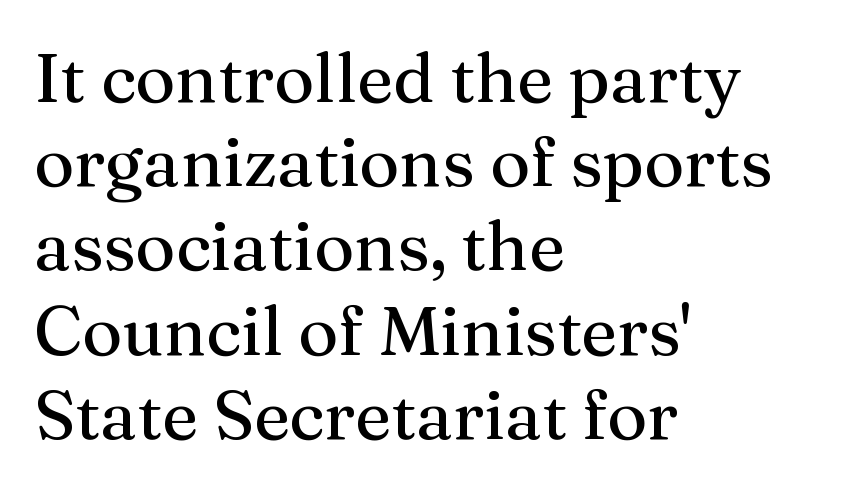
{"serif": "yes", "italic": "no", "width": "normal", "stroke_contrast": "medium", "x_height": "medium", "monospaced": "no", "underline": "no", "align": "left", "line_spacing_ratio": 1.22, "letter_spacing": "normal", "letter_spacing_em": 0.0, "glyph_px": 69}
